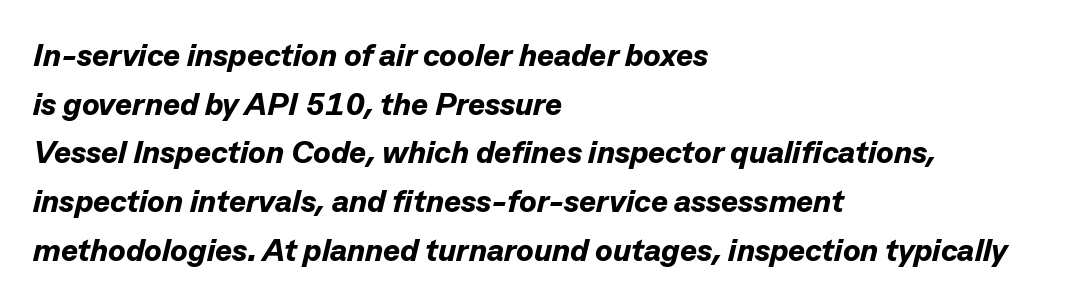
Q: Is the text bold? A: Yes.
Q: Is the text italic (slanted)? A: Yes, it leans right by about 13 degrees.
Q: Is the text underlined? A: No.
Q: How is the paragraph aligned? A: Left-aligned.
Q: Is the spacing between letters normal or unusually wide? A: Normal.
Q: Is the spacing between lines tight, normal or loose? A: Normal.
Q: Width (condensed, normal, or wide)? A: Normal.
Q: Stroke contrast? A: Low.
Q: x-height? A: Medium.
Q: Monospaced? A: No.
